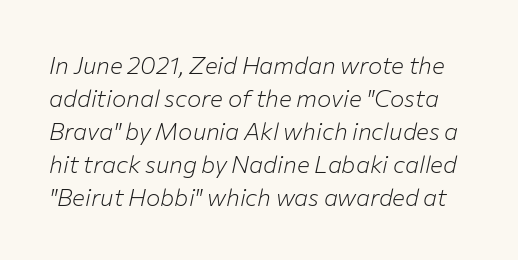
Q: Is the text bold? A: No.
Q: Is the text italic (slanted)? A: Yes, it leans right by about 12 degrees.
Q: Is the text underlined? A: No.
Q: Is the spacing between letters normal or unusually wide? A: Normal.
Q: Is the spacing between lines tight, normal or loose? A: Normal.
